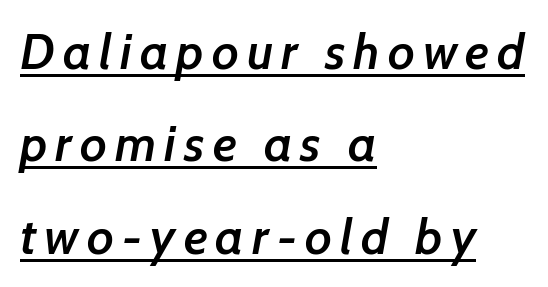
A typographer would call this underscored text. The face used here is proportionally spaced, like ordinary book or web type. Regarding serifs, this sample does without them. One-word summary of the alignment: left.
